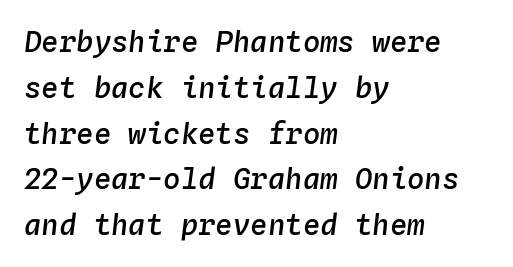
The image shows 29 px semibold type, italic (leaning right), monospaced; set left-aligned, normal line spacing (1.58x), normal letter spacing, not underlined; low stroke contrast and a medium x-height.
